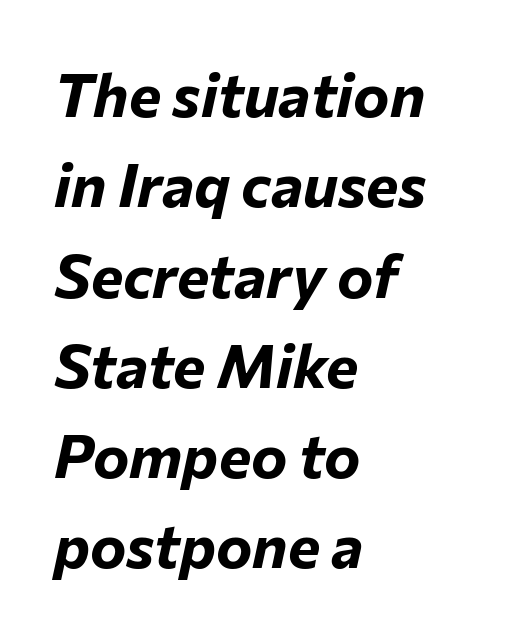
{"italic": "yes", "lean": "right", "slant_degrees": 12, "bold": "yes", "weight": "bold", "width": "normal", "stroke_contrast": "low", "x_height": "medium", "monospaced": "no", "underline": "no", "align": "left", "line_spacing": "normal", "line_spacing_ratio": 1.48, "letter_spacing": "normal", "letter_spacing_em": 0.0, "glyph_px": 61}
